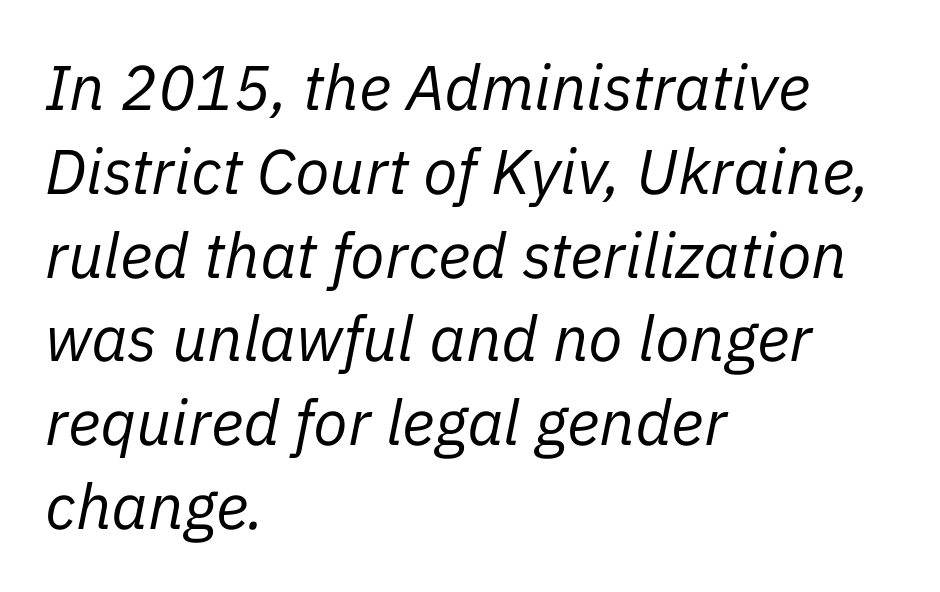
Q: Is the text bold? A: No.
Q: Is the text italic (slanted)? A: Yes, it leans right by about 11 degrees.
Q: Is the text underlined? A: No.
Q: How is the paragraph aligned? A: Left-aligned.
Q: Is the spacing between letters normal or unusually wide? A: Normal.
Q: Is the spacing between lines tight, normal or loose? A: Normal.
Q: Width (condensed, normal, or wide)? A: Normal.
Q: Stroke contrast? A: Low.
Q: x-height? A: Medium.
Q: Monospaced? A: No.
